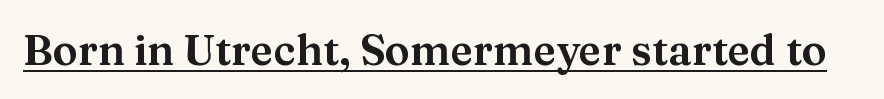
The image shows 42 px serif type, upright; set normal letter spacing, underlined; medium stroke contrast and a medium x-height.
